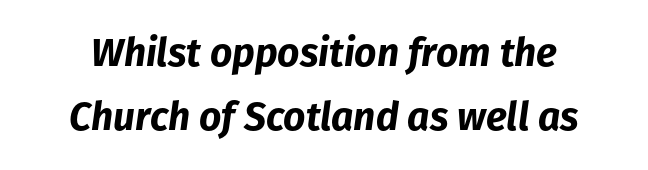
The letters advance in unequal steps, a hallmark of proportional type. Yep, that's italic — everything's leaning. Compared with typical paragraphs, the rows here are spaced about the same. Descender tails drop into unmarked territory. Look at the stroke-to-counter ratio: heavy, a bold. Short note: letters normally spaced.
